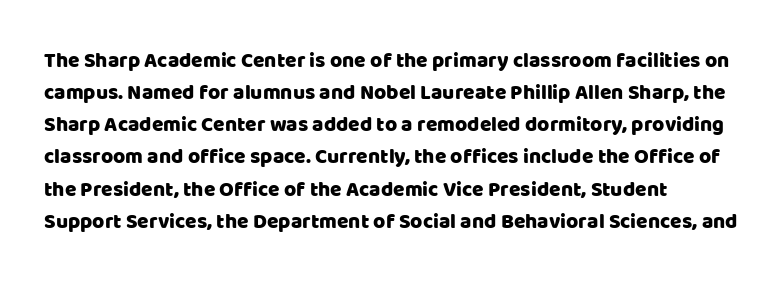
Layout note: lines flush left. The string is rendered with underlining switched off. The line texture is even and compact thanks to regular tracking. A roman cut, with each character standing at attention. The space between consecutive lines is moderate.
